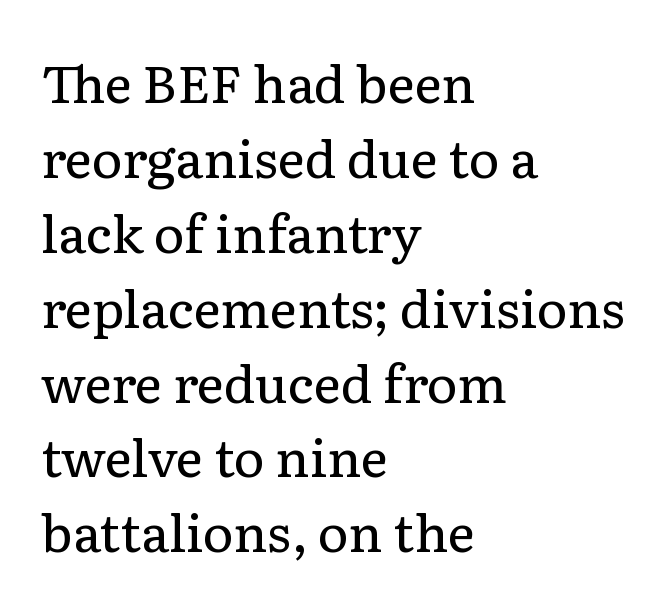
{"serif": "yes", "italic": "no", "bold": "no", "weight": "regular", "width": "normal", "stroke_contrast": "low", "x_height": "medium", "monospaced": "no", "underline": "no", "align": "left", "line_spacing": "normal", "line_spacing_ratio": 1.44, "letter_spacing": "normal", "letter_spacing_em": 0.0, "glyph_px": 52}
